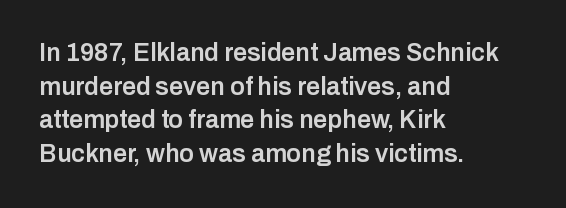
{"italic": "no", "bold": "semi", "underline": "no", "align": "left", "line_spacing": "normal", "line_spacing_ratio": 1.35, "letter_spacing": "normal", "letter_spacing_em": 0.0, "glyph_px": 25}
